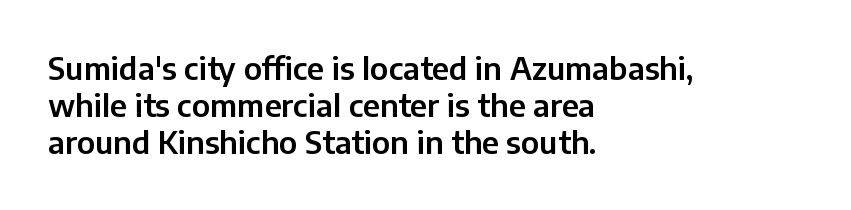
The characters display no serif detailing; their extremities are plain. In CSS terms this would be text-align: left. Ordinary non-slanted type is in use. A bare baseline throughout the passage. Words appear dense and cohesive because spacing is normal. Spacing verdict: proportional, widths tailored to each character.
